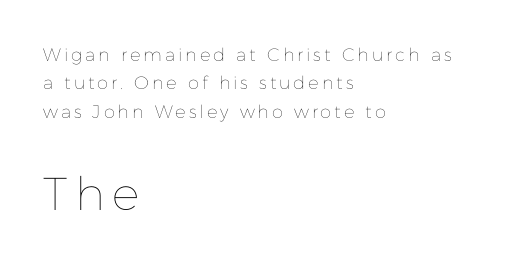
Q: Is the text bold? A: No.
Q: Is the text italic (slanted)? A: No, it is upright.
Q: Is the text underlined? A: No.
Q: How is the paragraph aligned? A: Left-aligned.
Q: Is the spacing between lines tight, normal or loose? A: Normal.
Q: Which block of text is set in a larger size, the first (top) or the second (bottom)? A: The second (bottom) one.
Q: Width (condensed, normal, or wide)? A: Normal.
Q: Stroke contrast? A: Low.
Q: x-height? A: Medium.
Q: Monospaced? A: No.
